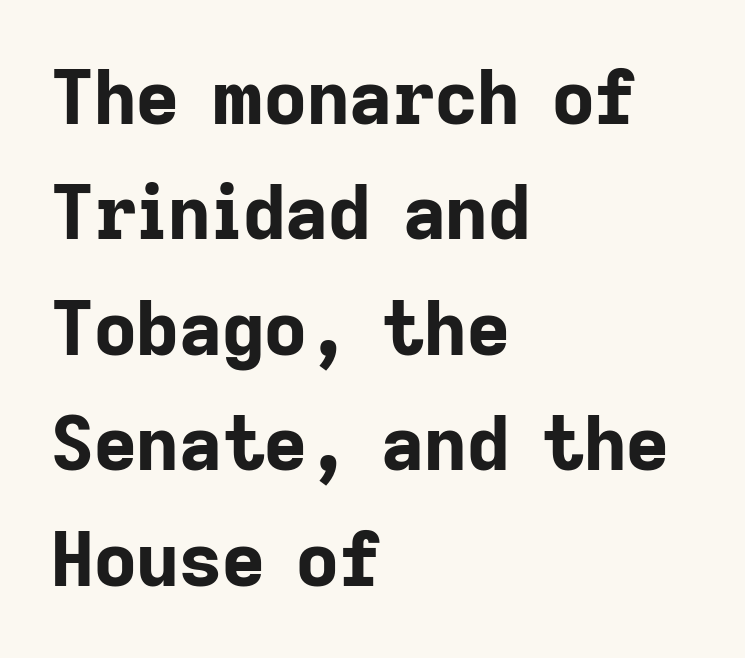
In terms of leading, this rendering sits right in the middle. The typography opts for an upright posture over an oblique one. I'd describe the lettering as bold — thick and assertive. Serif or sans? Sans — the stroke terminals are bare. Descender tails drop into unmarked territory. How are the letters spaced? Ordinarily, with no added tracking.
